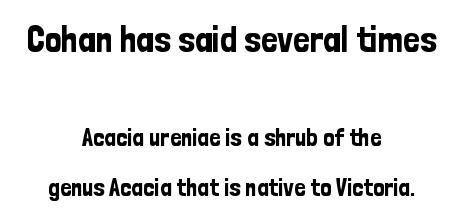
{"serif": "no", "italic": "no", "width": "condensed", "stroke_contrast": "low", "x_height": "medium", "monospaced": "no", "underline": "no", "align": "center", "line_spacing": "loose", "line_spacing_ratio": 2.03, "letter_spacing": "normal", "letter_spacing_em": 0.0, "larger_block": "first", "size_ratio": 1.48, "glyph_px": 37}
